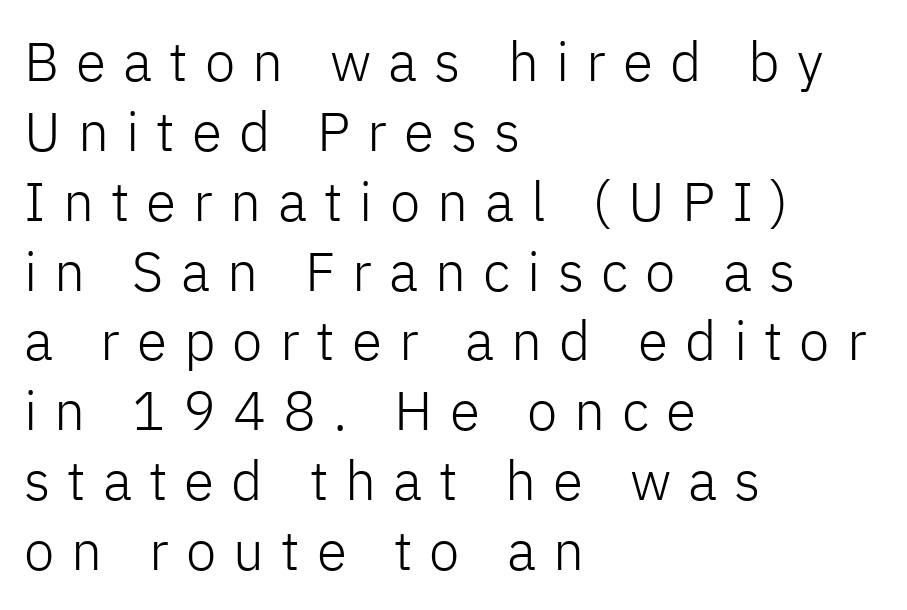
The image shows 55 px light sans-serif type, upright; set left-aligned, normal line spacing (1.27x), unusually wide letter spacing (+0.31 em), not underlined; low stroke contrast and a medium x-height.
